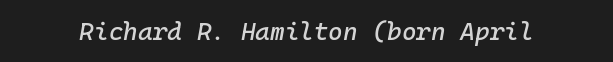
{"italic": "yes", "lean": "right", "slant_degrees": 10, "underline": "no", "letter_spacing": "normal", "letter_spacing_em": 0.0, "glyph_px": 25}
